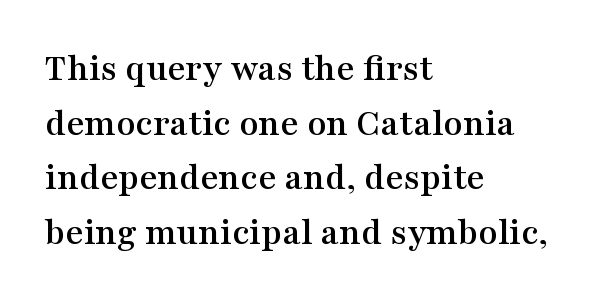
The image shows 39 px wide serif type, upright; set left-aligned, normal line spacing (1.4x), normal letter spacing, not underlined; medium stroke contrast and a medium x-height.
